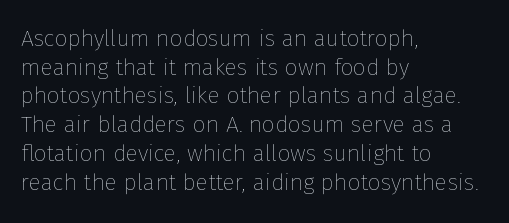
{"italic": "no", "bold": "no", "underline": "no", "align": "left", "line_spacing": "normal", "line_spacing_ratio": 1.25, "letter_spacing": "normal", "letter_spacing_em": 0.0, "glyph_px": 23}
